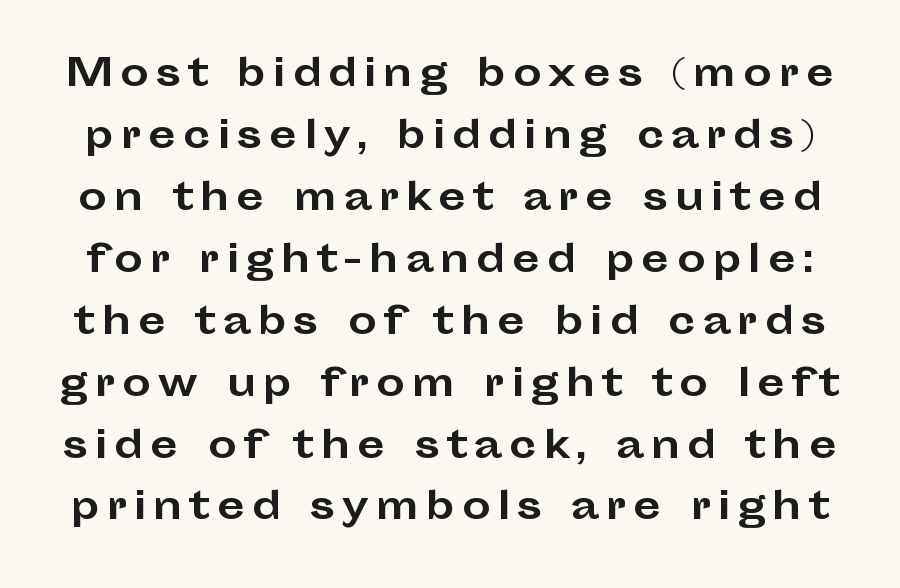
This sample has the flowing, uneven cadence of proportional lettering. To sum up the face: it is a sans, with no serifs. Letters rest on an invisible, unmarked baseline. Vertical strokes here are truly vertical. Does the weight exceed regular? Yes, all the way to bold.
